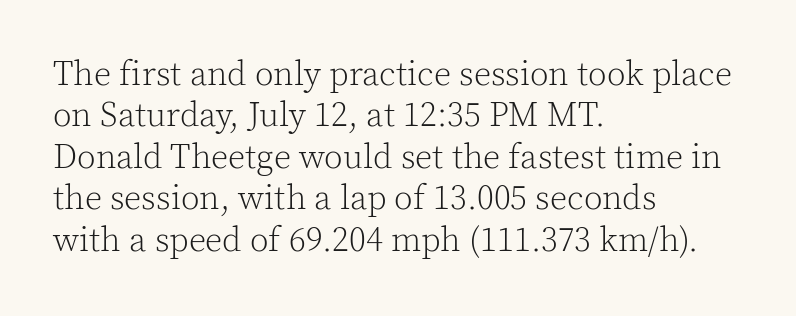
Q: Is the text bold? A: No.
Q: Is the text italic (slanted)? A: No, it is upright.
Q: Is the typeface a serif or a sans-serif typeface? A: Serif.
Q: Is the text underlined? A: No.
Q: How is the paragraph aligned? A: Left-aligned.
Q: Is the spacing between letters normal or unusually wide? A: Normal.
Q: Width (condensed, normal, or wide)? A: Normal.
Q: x-height? A: Medium.
Q: Monospaced? A: No.
